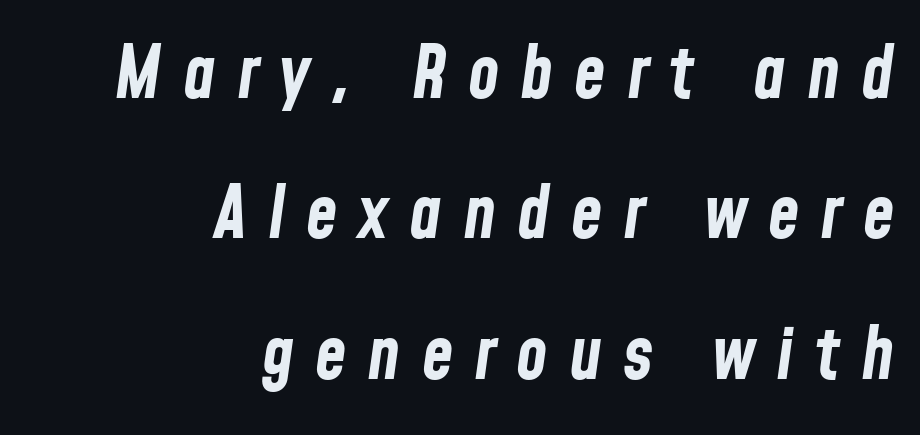
The image shows 72 px bold, condensed type, italic (leaning right); set right-aligned, loose line spacing (1.95x), unusually wide letter spacing (+0.29 em), not underlined; low stroke contrast and a medium x-height.
